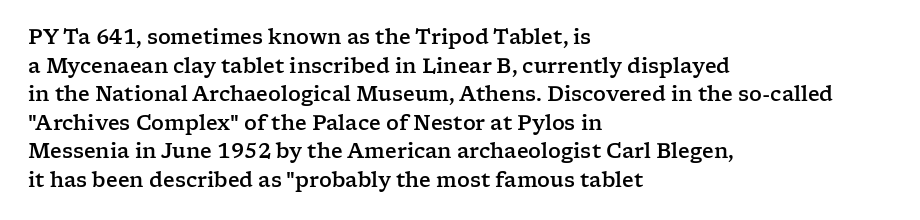
Q: Is the text italic (slanted)? A: No, it is upright.
Q: Is the text underlined? A: No.
Q: How is the paragraph aligned? A: Left-aligned.
Q: Is the spacing between letters normal or unusually wide? A: Normal.
Q: Is the spacing between lines tight, normal or loose? A: Normal.
